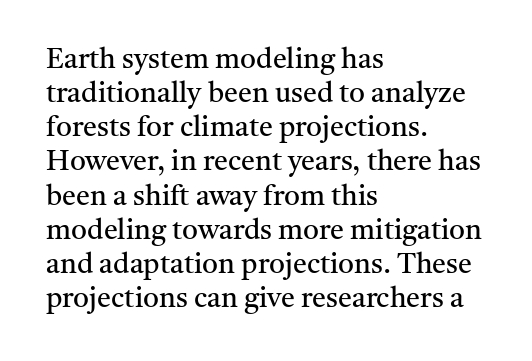
{"serif": "yes", "italic": "no", "bold": "no", "weight": "regular", "width": "normal", "stroke_contrast": "medium", "x_height": "medium", "monospaced": "no", "underline": "no", "align": "left", "line_spacing_ratio": 1.22, "letter_spacing": "normal", "letter_spacing_em": 0.0, "glyph_px": 28}
